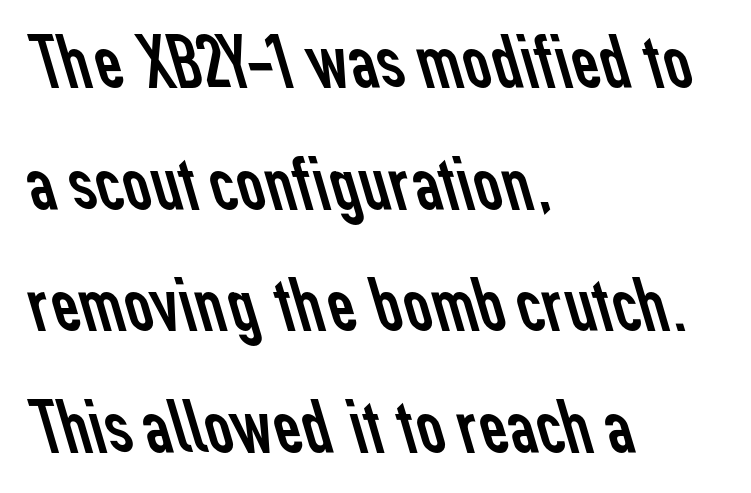
Q: Is the text bold? A: No.
Q: Is the typeface a serif or a sans-serif typeface? A: Sans-serif.
Q: Is the text underlined? A: No.
Q: How is the paragraph aligned? A: Left-aligned.
Q: Is the spacing between letters normal or unusually wide? A: Normal.
Q: Is the spacing between lines tight, normal or loose? A: Normal.
Q: Width (condensed, normal, or wide)? A: Normal.
Q: Stroke contrast? A: Low.
Q: x-height? A: Medium.
Q: Monospaced? A: No.
